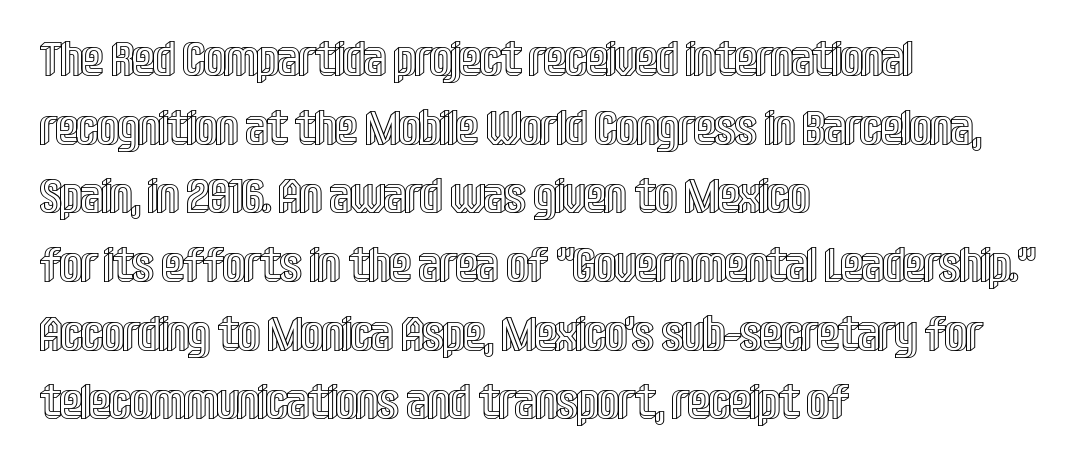
Q: Is the text italic (slanted)? A: No, it is upright.
Q: Is the text underlined? A: No.
Q: How is the paragraph aligned? A: Left-aligned.
Q: Is the spacing between letters normal or unusually wide? A: Normal.
Q: Is the spacing between lines tight, normal or loose? A: Normal.
Q: Width (condensed, normal, or wide)? A: Condensed.
Q: x-height? A: Large.
Q: Monospaced? A: No.
